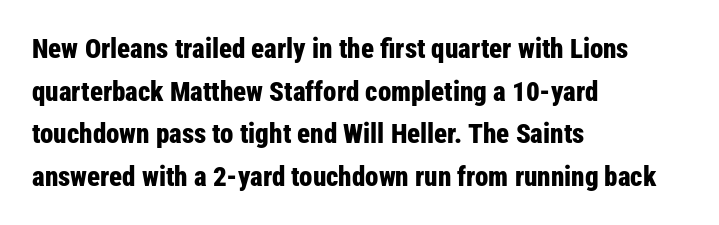
The image shows 27 px bold type, upright; set left-aligned, normal line spacing (1.58x), normal letter spacing, not underlined.
